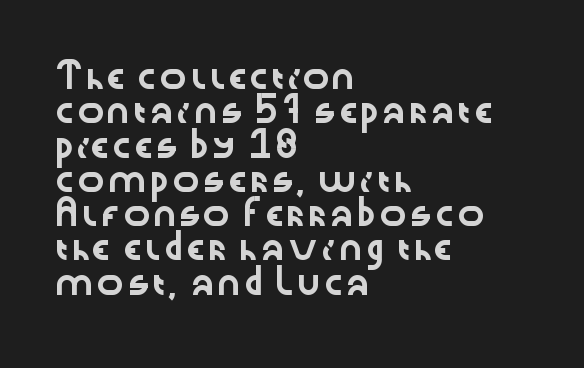
Q: Is the text italic (slanted)? A: No, it is upright.
Q: Is the text underlined? A: No.
Q: How is the paragraph aligned? A: Left-aligned.
Q: Is the spacing between letters normal or unusually wide? A: Normal.
Q: Is the spacing between lines tight, normal or loose? A: Normal.
